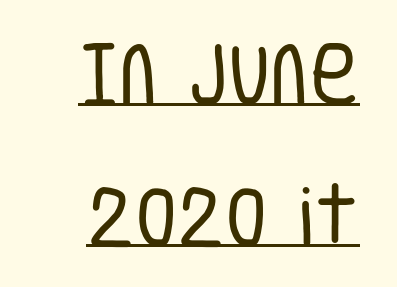
The sample's only ornament is a line tracing under the words. Tracking here is standard; glyphs follow each other at the usual distance. Quick note: interline space is abundant. Compared with a typical body face, this is equally light or lighter still. A typesetter would call this proportional, since set widths differ per character.
